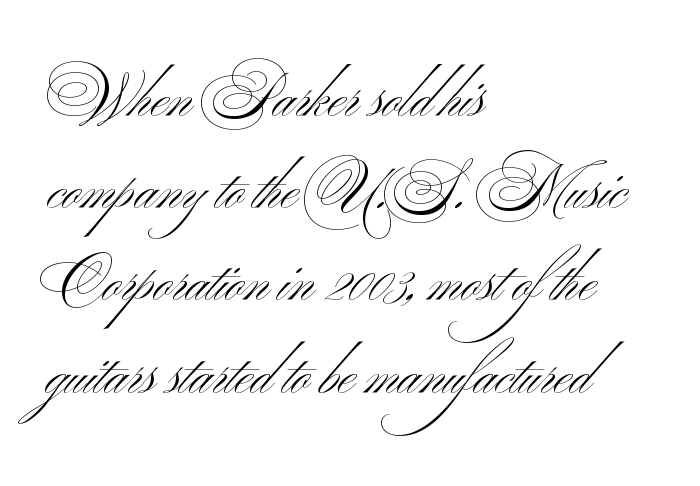
The image shows 58 px light, wide sans-serif type; set left-aligned, normal line spacing (1.59x), normal letter spacing, not underlined; medium stroke contrast and a small x-height.
